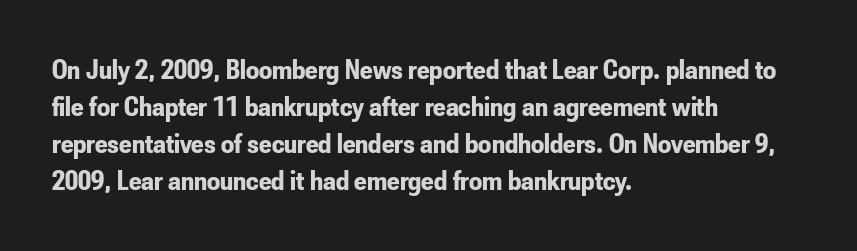
The letters advance in unequal steps, a hallmark of proportional type. Plain, unruled lines of type. Designer's note — italics off, roman on. You'd pick this weight for a headline — it's a proper bold. The horizontal fit of the characters is conventional and even. This rendering uses left alignment, leaving the right contour irregular.
